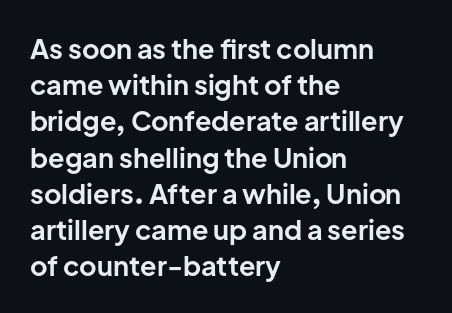
The image shows 27 px bold type, upright; set left-aligned, normal line spacing (1.34x), normal letter spacing, not underlined.
